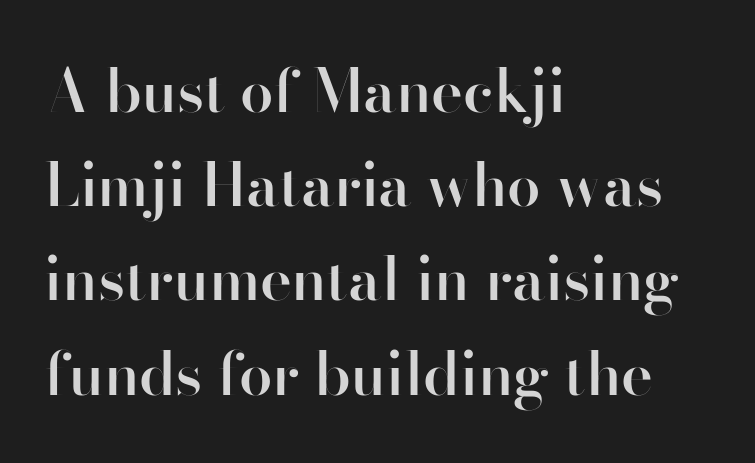
Q: Is the text bold? A: Semi-bold.
Q: Is the text italic (slanted)? A: No, it is upright.
Q: Is the typeface a serif or a sans-serif typeface? A: Sans-serif.
Q: Is the text underlined? A: No.
Q: How is the paragraph aligned? A: Left-aligned.
Q: Is the spacing between letters normal or unusually wide? A: Normal.
Q: Is the spacing between lines tight, normal or loose? A: Normal.
Q: Width (condensed, normal, or wide)? A: Normal.
Q: Stroke contrast? A: High.
Q: x-height? A: Small.
Q: Monospaced? A: No.
